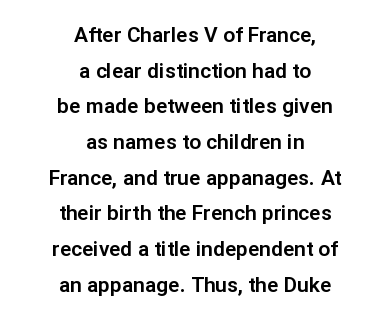
Q: Is the text italic (slanted)? A: No, it is upright.
Q: Is the text underlined? A: No.
Q: How is the paragraph aligned? A: Centered.
Q: Is the spacing between letters normal or unusually wide? A: Normal.
Q: Is the spacing between lines tight, normal or loose? A: Normal.
